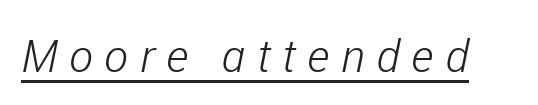
{"italic": "yes", "lean": "right", "slant_degrees": 11, "bold": "no", "weight": "light", "width": "condensed", "stroke_contrast": "low", "x_height": "medium", "monospaced": "no", "underline": "yes", "letter_spacing": "wide", "letter_spacing_em": 0.26, "glyph_px": 45}
